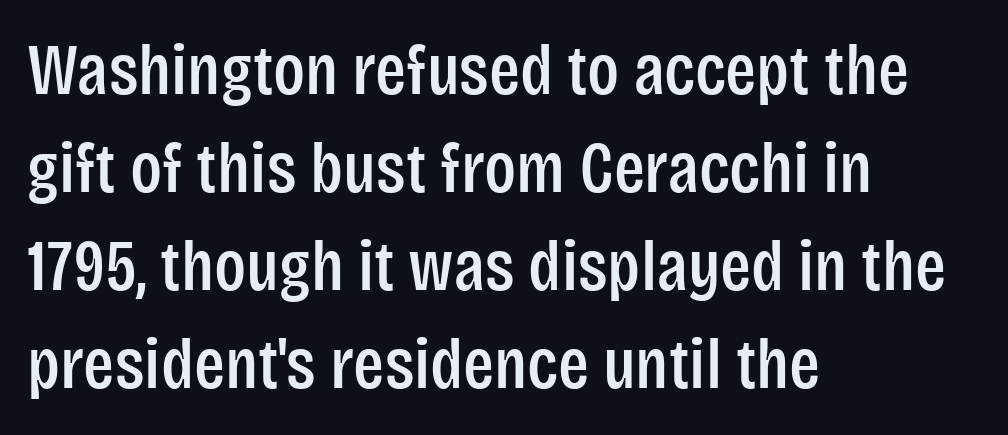
Q: Is the text italic (slanted)? A: No, it is upright.
Q: Is the typeface a serif or a sans-serif typeface? A: Sans-serif.
Q: Is the text underlined? A: No.
Q: How is the paragraph aligned? A: Left-aligned.
Q: Is the spacing between letters normal or unusually wide? A: Normal.
Q: Is the spacing between lines tight, normal or loose? A: Normal.
Q: Width (condensed, normal, or wide)? A: Condensed.
Q: Stroke contrast? A: Low.
Q: x-height? A: Large.
Q: Monospaced? A: No.
